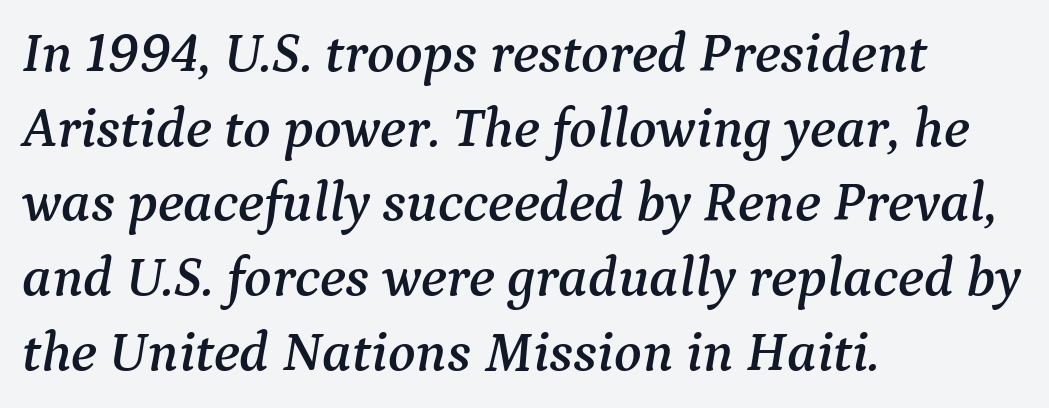
The image shows 57 px serif type, italic (leaning right); set left-aligned, normal line spacing (1.31x), normal letter spacing, not underlined; medium stroke contrast and a medium x-height.
